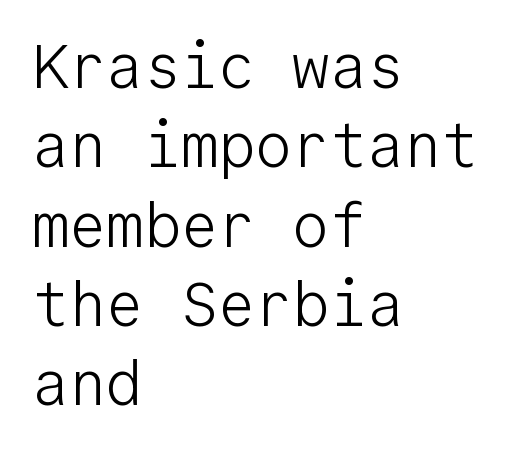
Q: Is the text bold? A: No.
Q: Is the text italic (slanted)? A: No, it is upright.
Q: Is the typeface a serif or a sans-serif typeface? A: Sans-serif.
Q: Is the text underlined? A: No.
Q: How is the paragraph aligned? A: Left-aligned.
Q: Is the spacing between letters normal or unusually wide? A: Normal.
Q: Is the spacing between lines tight, normal or loose? A: Normal.
Q: Width (condensed, normal, or wide)? A: Normal.
Q: Stroke contrast? A: Low.
Q: x-height? A: Medium.
Q: Monospaced? A: Yes.
